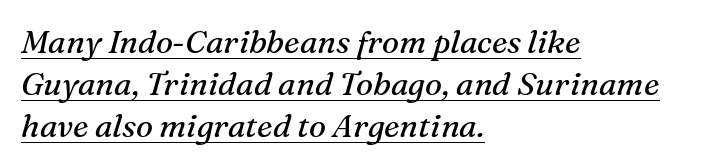
{"serif": "yes", "italic": "yes", "lean": "right", "slant_degrees": 16, "bold": "no", "weight": "regular", "width": "normal", "stroke_contrast": "medium", "x_height": "medium", "monospaced": "no", "underline": "yes", "align": "left", "line_spacing": "normal", "line_spacing_ratio": 1.32, "letter_spacing": "normal", "letter_spacing_em": 0.0, "glyph_px": 32}
